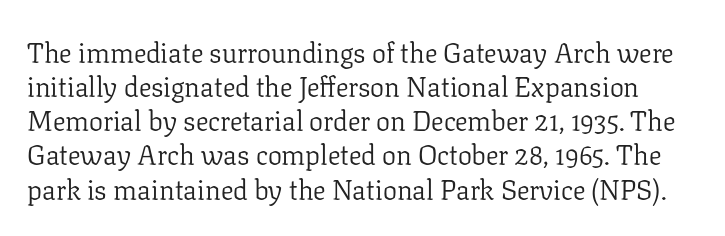
Q: Is the text bold? A: No.
Q: Is the text italic (slanted)? A: No, it is upright.
Q: Is the typeface a serif or a sans-serif typeface? A: Serif.
Q: Is the text underlined? A: No.
Q: Is the spacing between letters normal or unusually wide? A: Normal.
Q: Width (condensed, normal, or wide)? A: Normal.
Q: Stroke contrast? A: Low.
Q: x-height? A: Medium.
Q: Monospaced? A: No.
